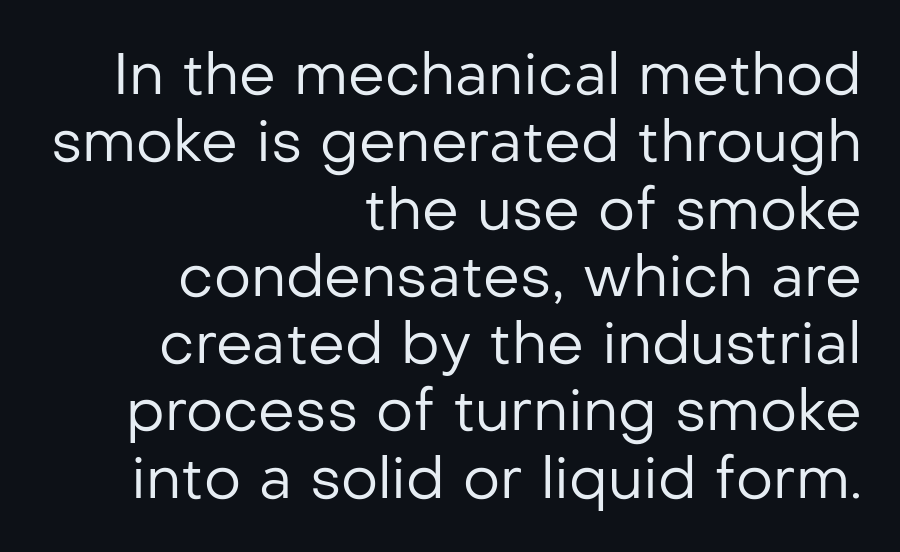
Q: Is the text bold? A: No.
Q: Is the text italic (slanted)? A: No, it is upright.
Q: Is the typeface a serif or a sans-serif typeface? A: Sans-serif.
Q: Is the text underlined? A: No.
Q: How is the paragraph aligned? A: Right-aligned.
Q: Is the spacing between letters normal or unusually wide? A: Normal.
Q: Width (condensed, normal, or wide)? A: Normal.
Q: Stroke contrast? A: Low.
Q: x-height? A: Medium.
Q: Monospaced? A: No.
